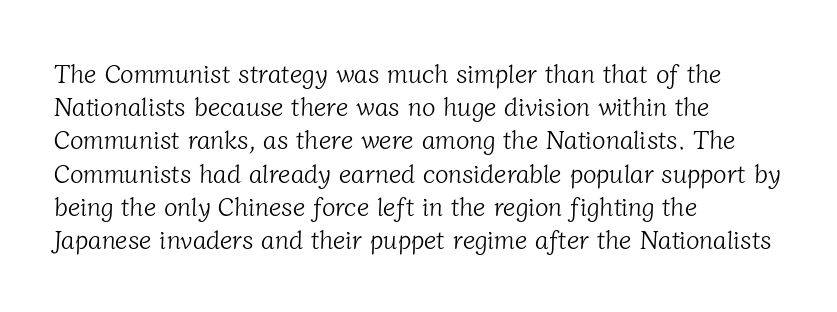
{"bold": "no", "underline": "no", "align": "left", "line_spacing": "normal", "line_spacing_ratio": 1.33, "letter_spacing": "normal", "letter_spacing_em": 0.0, "glyph_px": 25}
